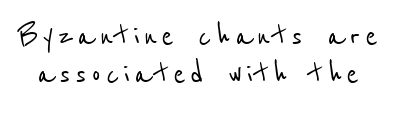
Q: Is the typeface a serif or a sans-serif typeface? A: Sans-serif.
Q: Is the text underlined? A: No.
Q: Is the spacing between lines tight, normal or loose? A: Tight.
Q: Width (condensed, normal, or wide)? A: Condensed.
Q: Stroke contrast? A: Low.
Q: x-height? A: Medium.
Q: Monospaced? A: No.
